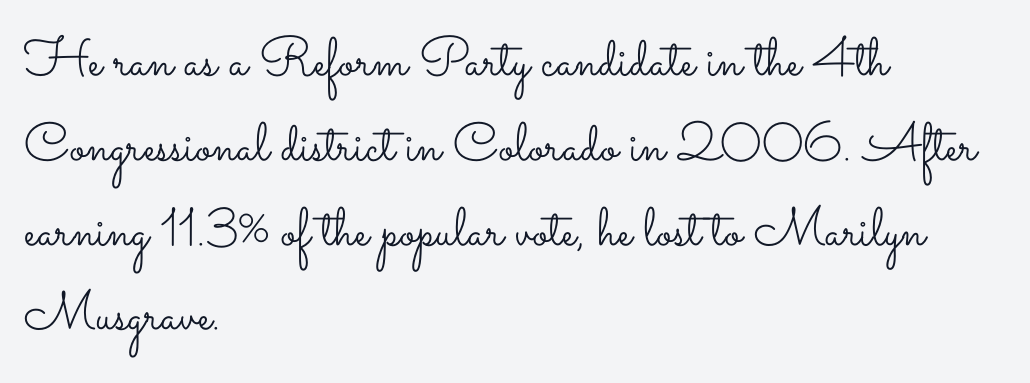
Each stroke keeps to a modest, everyday thickness or less. Descender tails drop into unmarked territory. Honestly, the letter spacing is just normal — you wouldn't notice it. Think of a printed novel: that variable character pitch is what you see here.
